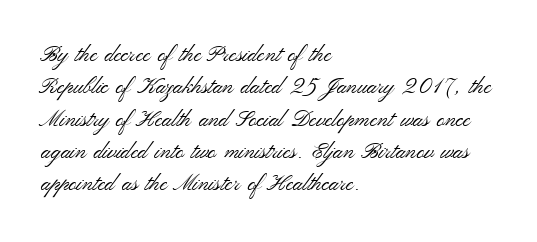
The image shows 22 px text type; set left-aligned, normal line spacing (1.47x), normal letter spacing, not underlined.
